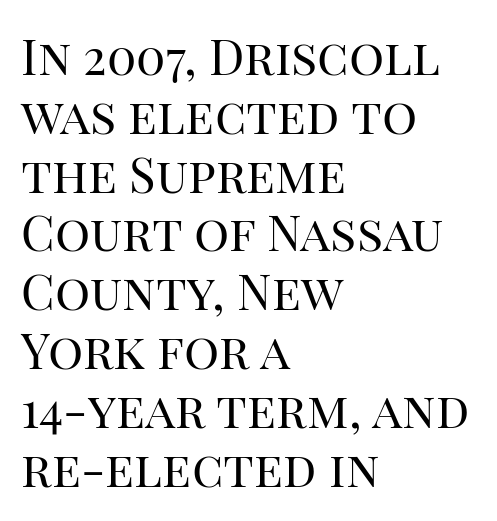
Stems here are at most as thick as an everyday book face. This sample has the flowing, uneven cadence of proportional lettering. The rendering keeps characters at their native spacing. Plain, unruled lines of type.
